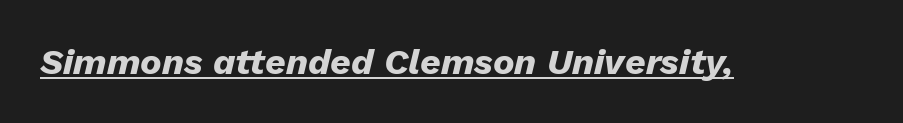
Characters are canted at an angle relative to the baseline's perpendicular. Tracking value appears to be zero — textbook default spacing. Note the varied advance widths — an 'i' is clearly narrower than an 'm'. Typographic density is high because the face is bold. Somebody hit Ctrl+U on this one — the words are underlined.
